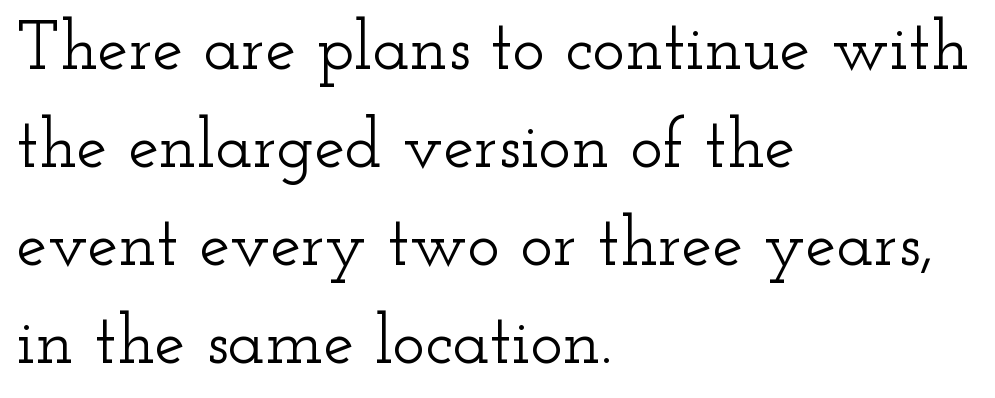
The image shows 69 px wide serif type, upright; set left-aligned, normal line spacing (1.42x), normal letter spacing, not underlined; low stroke contrast and a small x-height.
